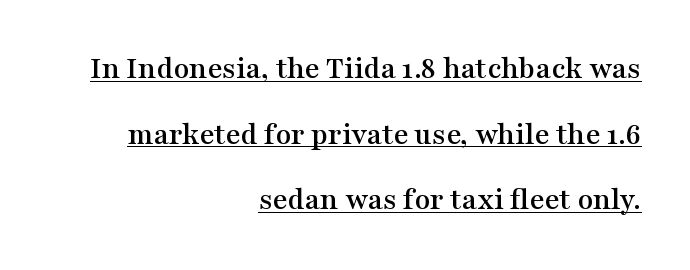
Q: Is the text italic (slanted)? A: No, it is upright.
Q: Is the typeface a serif or a sans-serif typeface? A: Serif.
Q: Is the text underlined? A: Yes.
Q: How is the paragraph aligned? A: Right-aligned.
Q: Is the spacing between letters normal or unusually wide? A: Normal.
Q: Is the spacing between lines tight, normal or loose? A: Loose.
Q: Width (condensed, normal, or wide)? A: Wide.
Q: Stroke contrast? A: Medium.
Q: x-height? A: Medium.
Q: Monospaced? A: No.
